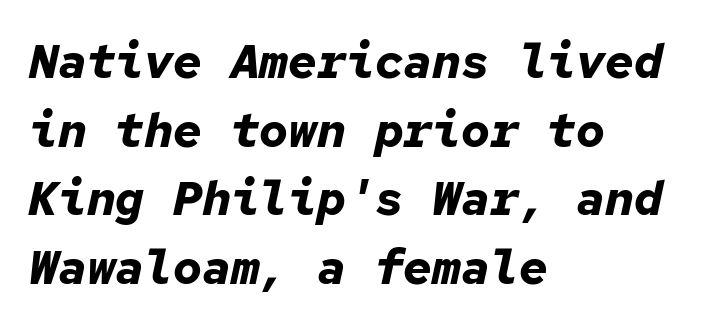
In terms of leading, this rendering sits right in the middle. Students, this is bold: see how much ink each stroke carries. When letters slant like this, we call the style italic. The face used here is monospaced, like something from a code editor. Students, note that the glyphs here touch the page at normal intervals. The passage is arranged the way most books set body copy — flush left.
